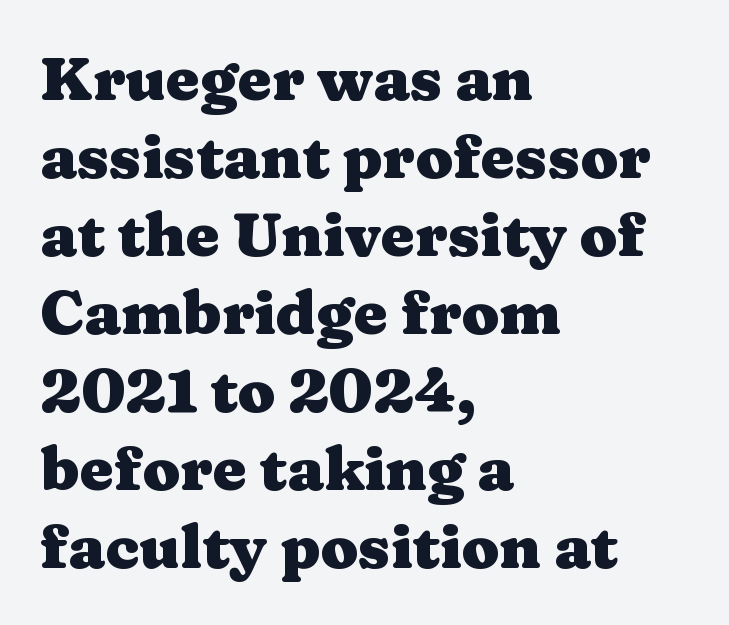
The image shows 61 px heavy, wide serif type, upright; set left-aligned, normal line spacing (1.28x), normal letter spacing, not underlined; medium stroke contrast and a medium x-height.
